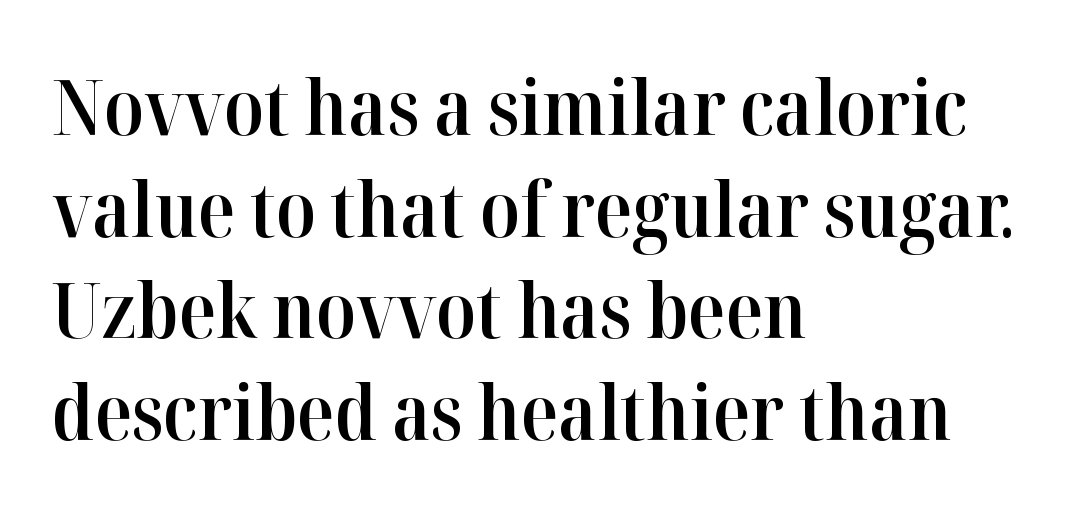
The image shows 77 px semibold serif type, upright; set left-aligned, normal line spacing (1.32x), normal letter spacing, not underlined; high stroke contrast and a medium x-height.
